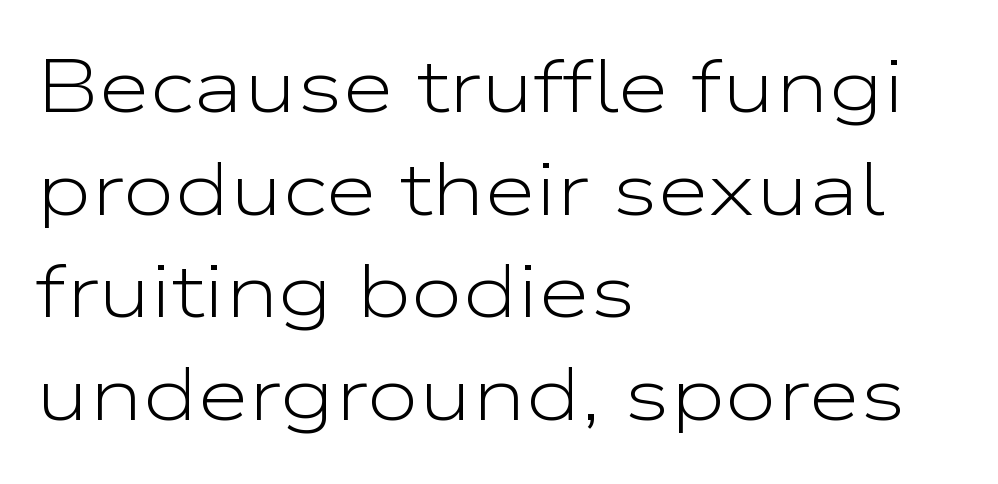
Is this a fixed-width face? No — the glyphs have proportional, varying widths. The passage shown stacks its lines at a standard gap. Teacher's note: observe the even left margin — that is flush-left alignment. Stroke thickness stays within the range of a standard reading face or lighter. Do the letters lean? They stand straight. Glyph-to-glyph distance matches everyday printed text.
